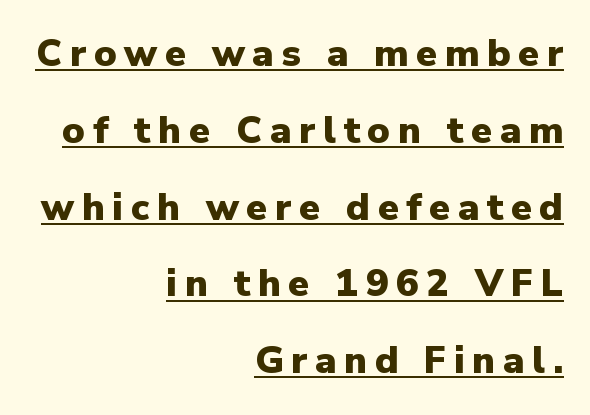
The ragged edge is on the left, which tells us the setting is flush right. Whoever set this chose breathing room over compactness in the vertical rhythm. Every word sits above its own underline. The font is running at its bold setting. These lines are rendered in a variable-pitch font.
